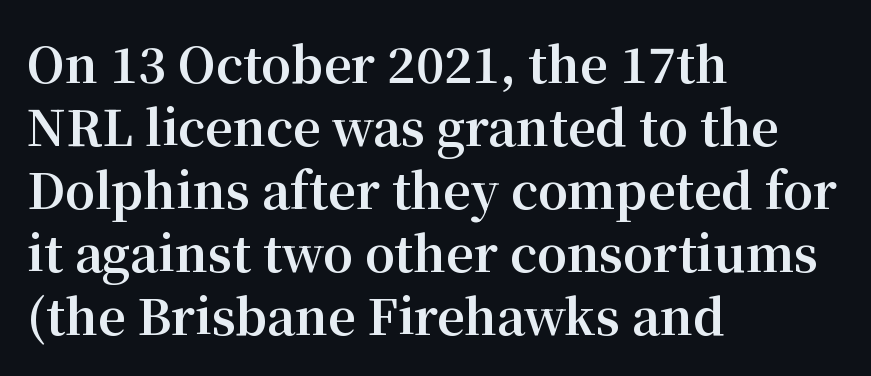
The image shows 48 px bold serif type, upright; set left-aligned, normal line spacing (1.31x), normal letter spacing, not underlined; medium stroke contrast and a medium x-height.
